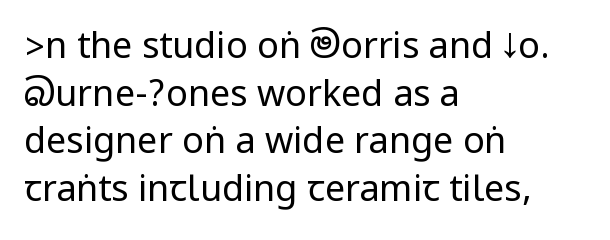
Q: Is the text bold? A: No.
Q: Is the text italic (slanted)? A: No, it is upright.
Q: Is the typeface a serif or a sans-serif typeface? A: Sans-serif.
Q: Is the text underlined? A: No.
Q: How is the paragraph aligned? A: Left-aligned.
Q: Is the spacing between letters normal or unusually wide? A: Normal.
Q: Is the spacing between lines tight, normal or loose? A: Normal.
Q: Width (condensed, normal, or wide)? A: Condensed.
Q: Stroke contrast? A: Low.
